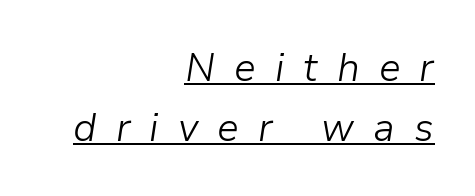
The image shows 39 px light type, italic (leaning right); set right-aligned, normal line spacing (1.53x), unusually wide letter spacing (+0.49 em), underlined; low stroke contrast and a medium x-height.
